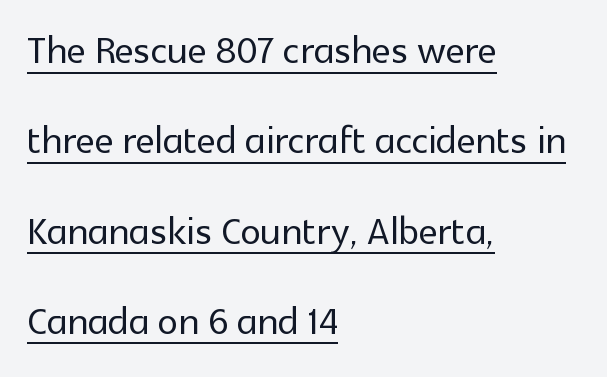
This rendering employs a face without finishing strokes, i.e., a sans-serif. Which margin do the lines hug? The left one — the right edge is uneven. Letter spacing: default. When letters stand straight like this, we call the style roman or upright. Looks like regular typesetting: each glyph gets only the width it needs. Decoration check: the copy is underlined.
